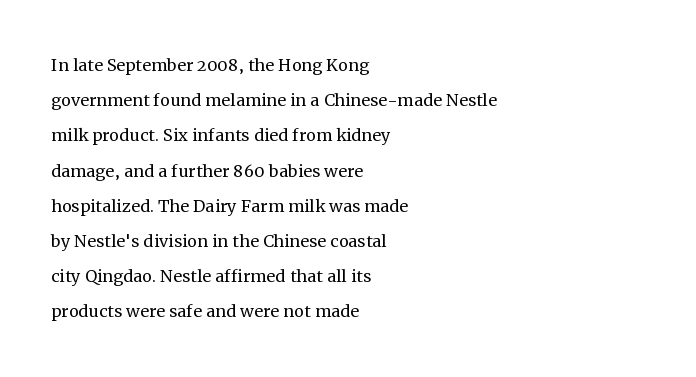
A quiet, ordinary-to-light weight characterises the typeface. Default kerning and tracking; the words read as compact shapes. These lines stack with their left ends in a neat column. The leading is moderate, giving the passage an even texture.
